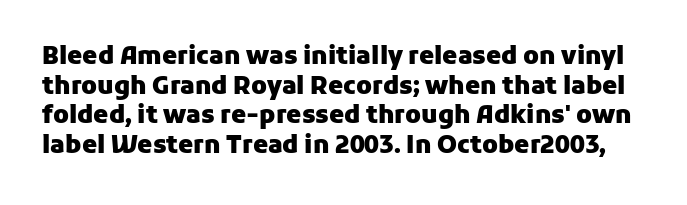
{"italic": "no", "bold": "yes", "underline": "no", "line_spacing_ratio": 1.23, "letter_spacing": "normal", "letter_spacing_em": 0.0, "glyph_px": 24}
